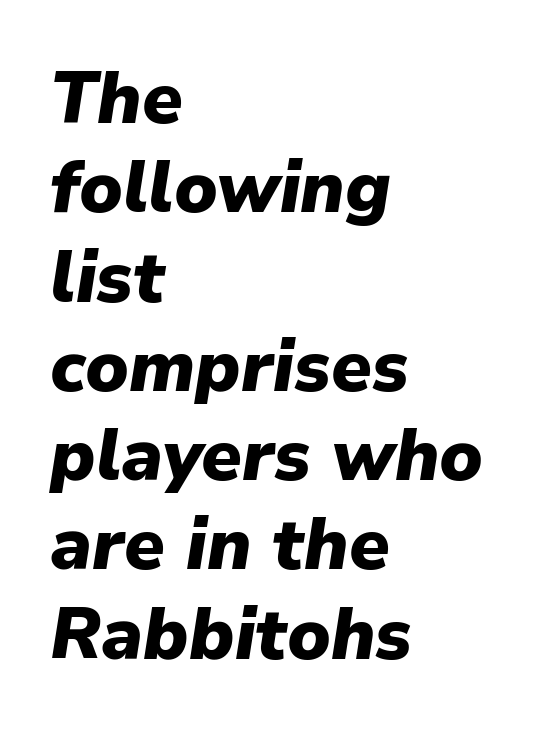
The axis of the letterforms is tilted away from vertical. The string is rendered with underlining switched off. These lines are set flush left with a ragged right edge. Weight: bold.
